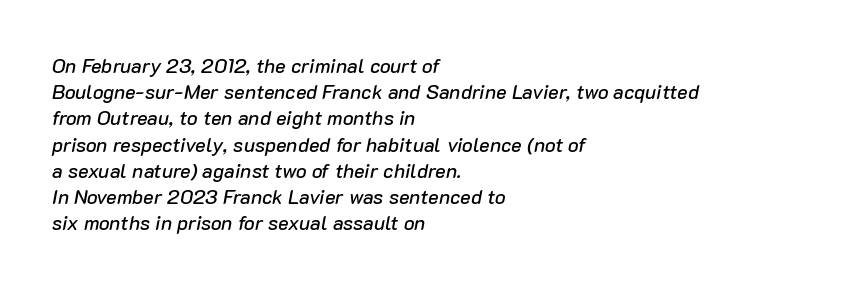
{"italic": "yes", "lean": "right", "slant_degrees": 10, "underline": "no", "align": "left", "line_spacing": "normal", "line_spacing_ratio": 1.31, "letter_spacing": "normal", "letter_spacing_em": 0.0, "glyph_px": 20}
